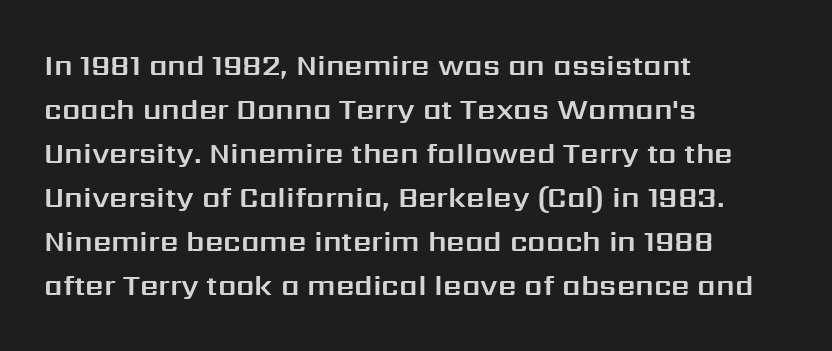
Short note: letters normally spaced. The passage shown is typed in a proportional face where columns would drift. The face used here is a sans, in the tradition of grotesques and geometrics. Posture: vertical. Successive baselines arrive at the customary interval.
